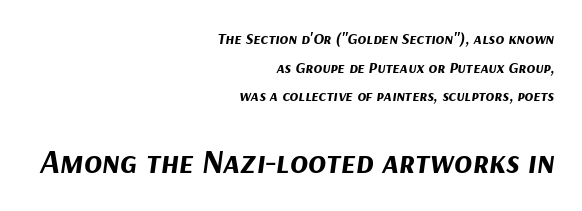
The image shows 33 px bold type, italic (leaning right); set right-aligned, line spacing 1.79x, normal letter spacing, not underlined; the second (bottom) block is 2.06x larger; medium stroke contrast and a medium x-height.
